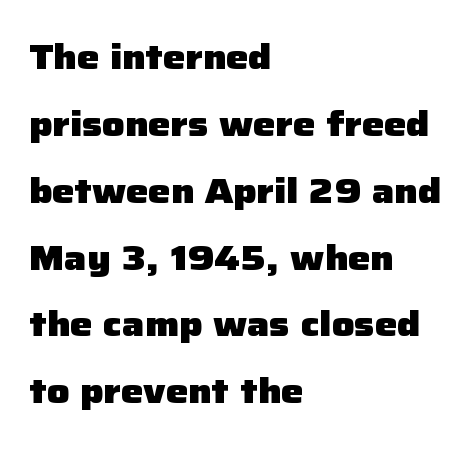
Q: Is the text bold? A: Yes.
Q: Is the text italic (slanted)? A: No, it is upright.
Q: Is the typeface a serif or a sans-serif typeface? A: Sans-serif.
Q: Is the text underlined? A: No.
Q: How is the paragraph aligned? A: Left-aligned.
Q: Is the spacing between letters normal or unusually wide? A: Normal.
Q: Is the spacing between lines tight, normal or loose? A: Loose.
Q: Width (condensed, normal, or wide)? A: Normal.
Q: Stroke contrast? A: Low.
Q: x-height? A: Medium.
Q: Monospaced? A: No.
